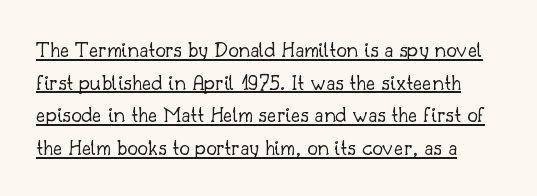
{"italic": "no", "bold": "no", "underline": "yes", "line_spacing": "normal", "line_spacing_ratio": 1.42, "letter_spacing": "normal", "letter_spacing_em": 0.0, "glyph_px": 23}
